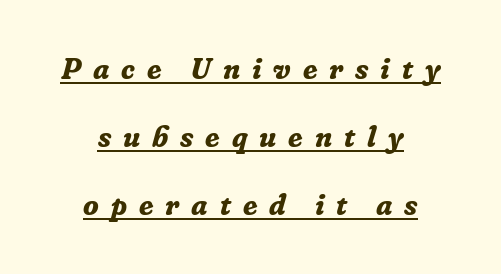
Q: Is the text bold? A: Yes.
Q: Is the text italic (slanted)? A: Yes, it leans right by about 16 degrees.
Q: Is the typeface a serif or a sans-serif typeface? A: Serif.
Q: Is the text underlined? A: Yes.
Q: How is the paragraph aligned? A: Centered.
Q: Is the spacing between letters normal or unusually wide? A: Unusually wide.
Q: Is the spacing between lines tight, normal or loose? A: Loose.
Q: Width (condensed, normal, or wide)? A: Normal.
Q: Stroke contrast? A: Low.
Q: x-height? A: Medium.
Q: Monospaced? A: No.
